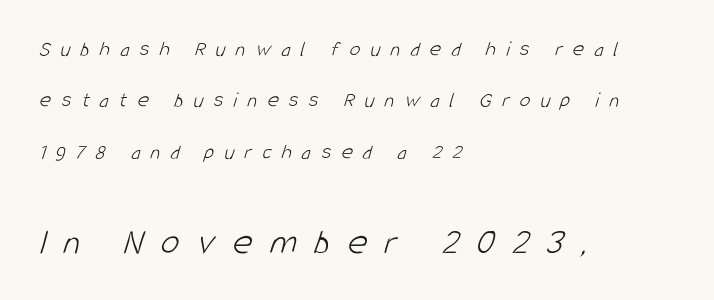
{"serif": "no", "bold": "no", "weight": "light", "width": "condensed", "stroke_contrast": "low", "x_height": "large", "monospaced": "no", "underline": "no", "align": "left", "line_spacing": "loose", "line_spacing_ratio": 2.34, "letter_spacing": "wide", "letter_spacing_em": 0.46, "larger_block": "second", "size_ratio": 1.73, "glyph_px": 38}
